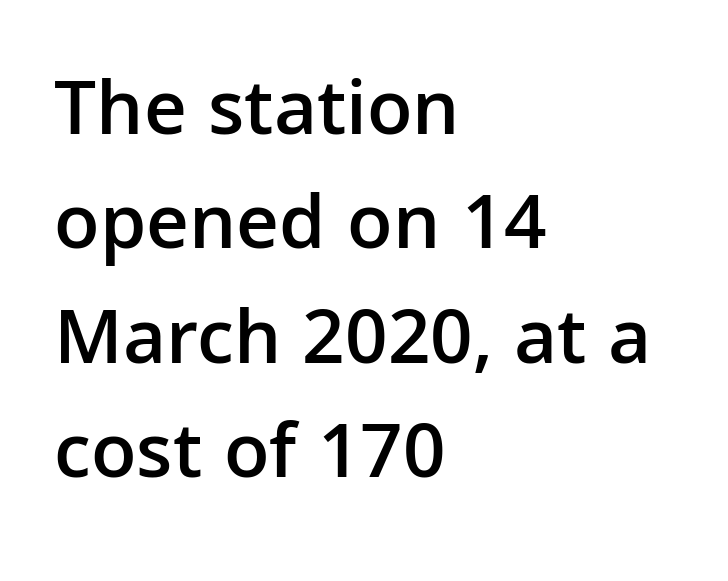
{"serif": "no", "italic": "no", "bold": "semi", "weight": "semibold", "width": "normal", "stroke_contrast": "low", "x_height": "medium", "monospaced": "no", "underline": "no", "align": "left", "line_spacing": "normal", "line_spacing_ratio": 1.43, "letter_spacing": "normal", "letter_spacing_em": 0.0, "glyph_px": 80}
